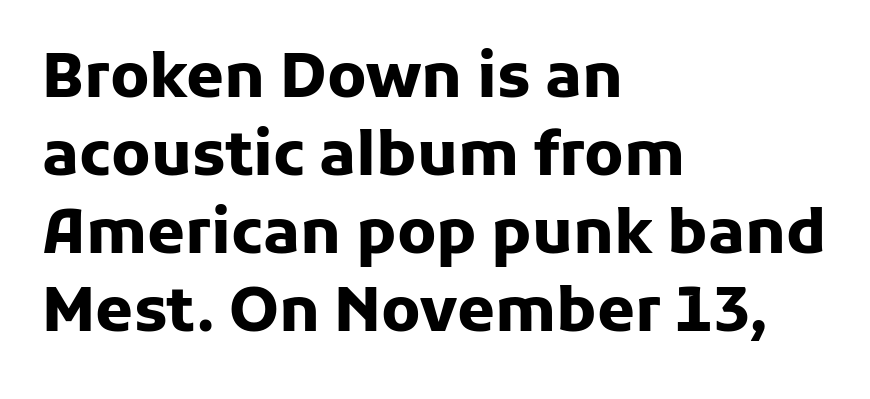
The zone under the glyphs is completely vacant. The axis of the letterforms is exactly vertical. Compared with a centered layout, this one pins lines to the left instead. The typesetting leans heavy: a genuine bold. Vertical spacing — default.
